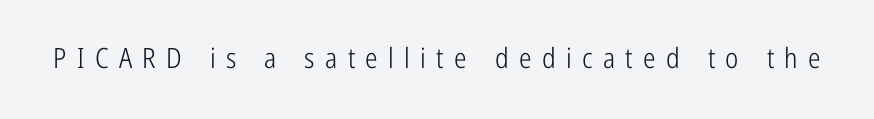
Think of a printed novel: that variable character pitch is what you see here. Descenders hang freely into open space. Compared with a typical body face, this is equally light or lighter still. There is plenty of visible air inserted between adjacent glyphs.
